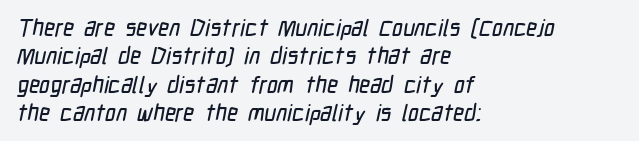
Q: Is the text underlined? A: No.
Q: How is the paragraph aligned? A: Left-aligned.
Q: Is the spacing between letters normal or unusually wide? A: Normal.
